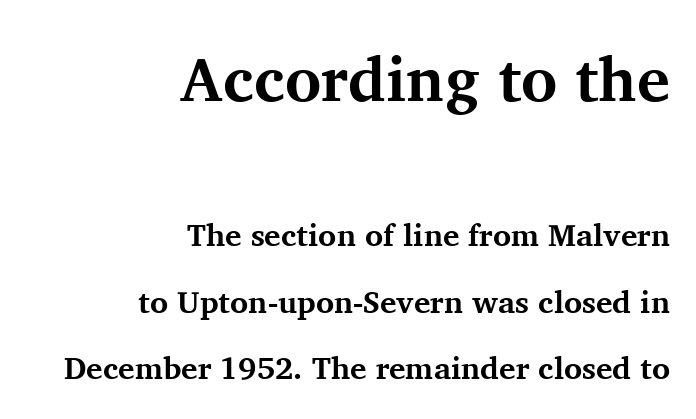
Compared with a flush-left layout, this one pins lines to the opposite, right side. Character widths vary here, with narrow letters taking less room than wide ones. The passage shown is not underscored anywhere. To sum up the face: it has serifs.
